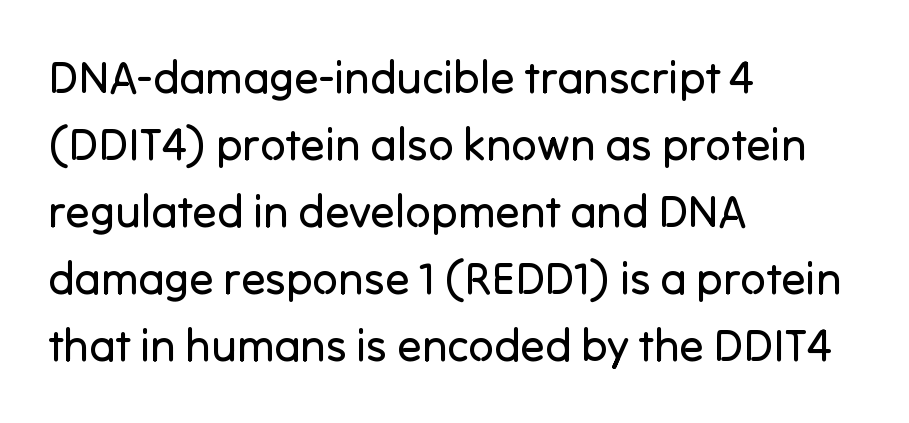
Interline gaps are of average width in this sample. These lines are rendered in a variable-pitch font. Nope, no serifs anywhere on these letters. No letter is thick-stroked: the sample isn't bold. Nothing unusual about the tracking: characters are spaced as the font intends. The lines in this sample share a left origin and differ only in where they stop.
